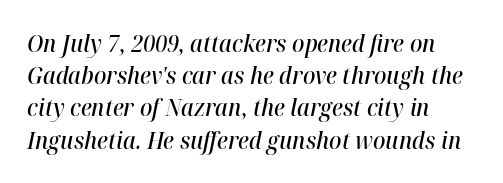
Q: Is the text bold? A: Semi-bold.
Q: Is the text italic (slanted)? A: Yes, it leans right by about 12 degrees.
Q: Is the text underlined? A: No.
Q: How is the paragraph aligned? A: Left-aligned.
Q: Is the spacing between letters normal or unusually wide? A: Normal.
Q: Is the spacing between lines tight, normal or loose? A: Normal.
